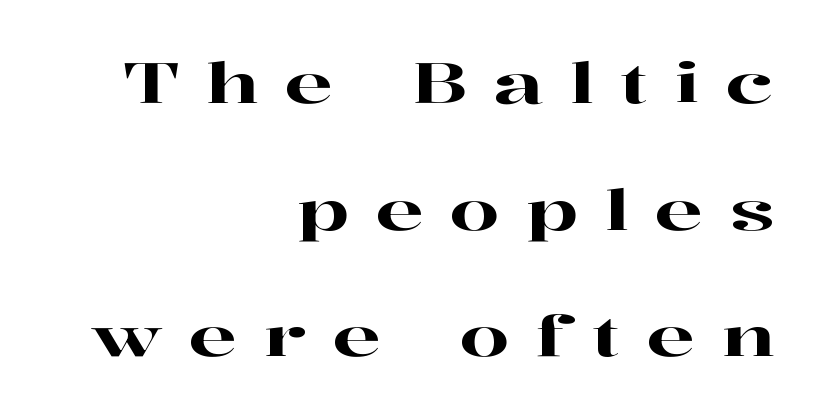
Leftover space on each line is placed entirely before the opening word. What kind of face is this? One with serifs. Loose tracking; the words dissolve into strings of separated letters. This sample has the flowing, uneven cadence of proportional lettering.
